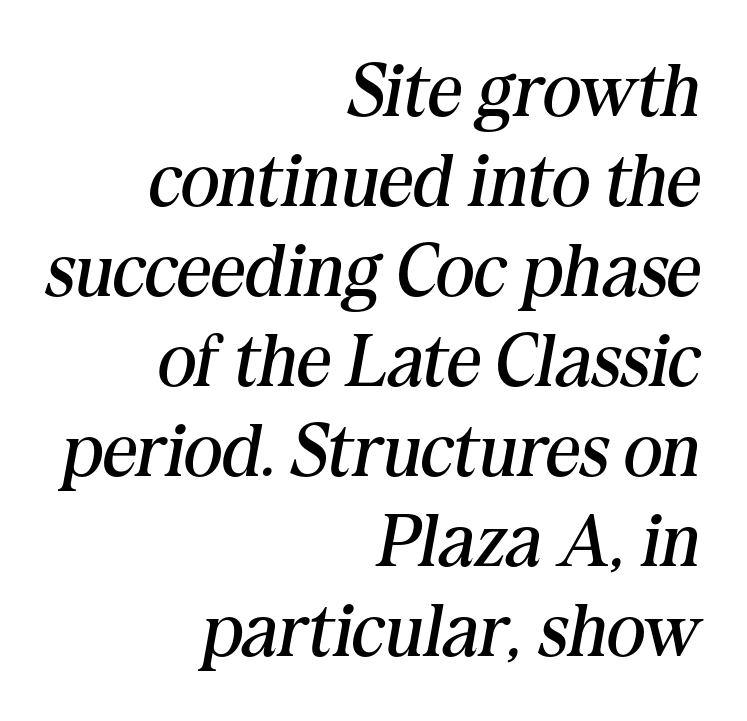
The image shows 75 px regular-weight serif type, italic (leaning right); set right-aligned, line spacing 1.2x, normal letter spacing, not underlined; medium stroke contrast and a medium x-height.
